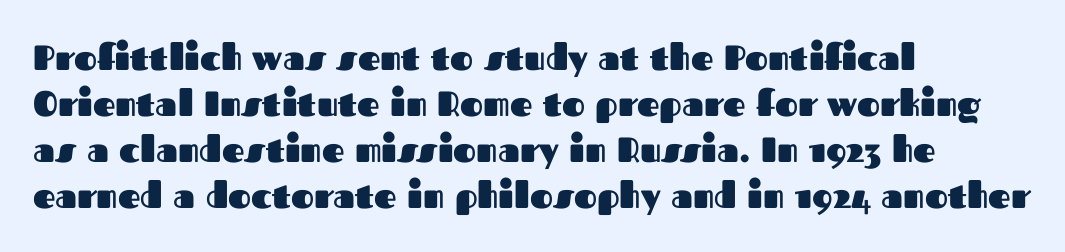
The image shows 35 px heavy sans-serif type, upright; set left-aligned, normal line spacing (1.31x), normal letter spacing, not underlined; medium stroke contrast and a medium x-height.
